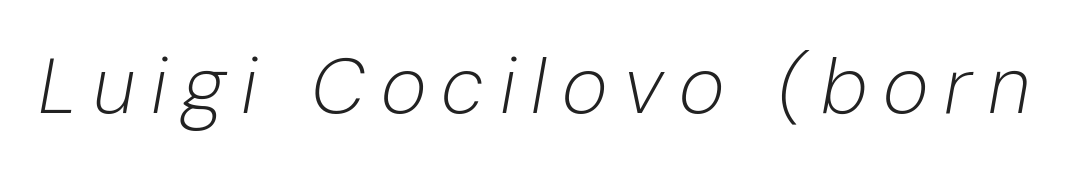
Each row of text sits above clean, open space. Ink coverage per letter is moderate at most. Glyph-to-glyph distance is far greater than everyday printed text. Think of a printed novel: that variable character pitch is what you see here.
